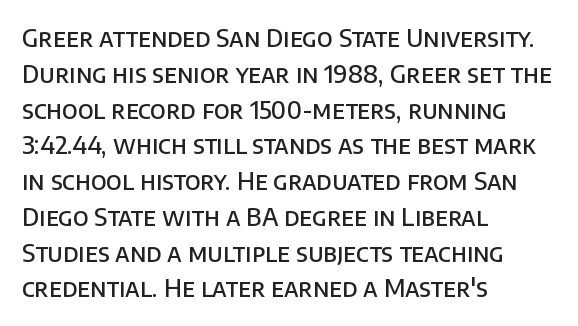
Q: Is the text bold? A: Semi-bold.
Q: Is the text italic (slanted)? A: No, it is upright.
Q: Is the text underlined? A: No.
Q: How is the paragraph aligned? A: Left-aligned.
Q: Is the spacing between letters normal or unusually wide? A: Normal.
Q: Is the spacing between lines tight, normal or loose? A: Normal.
